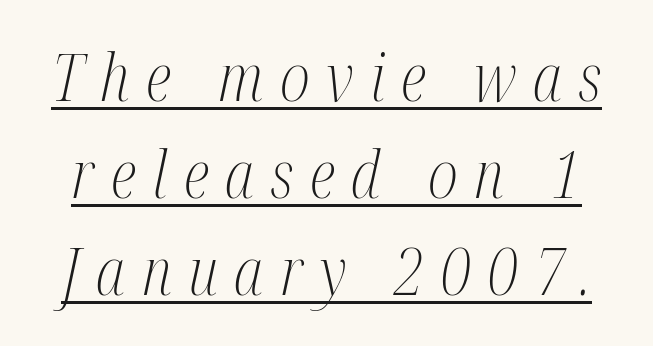
Q: Is the text bold? A: No.
Q: Is the text italic (slanted)? A: Yes, it leans right by about 12 degrees.
Q: Is the typeface a serif or a sans-serif typeface? A: Serif.
Q: Is the text underlined? A: Yes.
Q: Is the spacing between letters normal or unusually wide? A: Unusually wide.
Q: Is the spacing between lines tight, normal or loose? A: Normal.
Q: Width (condensed, normal, or wide)? A: Condensed.
Q: Stroke contrast? A: Medium.
Q: x-height? A: Medium.
Q: Monospaced? A: No.
